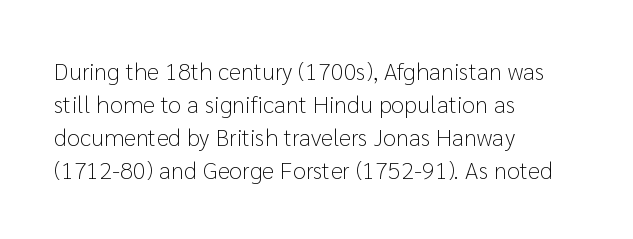
{"italic": "no", "bold": "no", "underline": "no", "align": "left", "line_spacing": "normal", "line_spacing_ratio": 1.37, "letter_spacing": "normal", "letter_spacing_em": 0.0, "glyph_px": 24}
